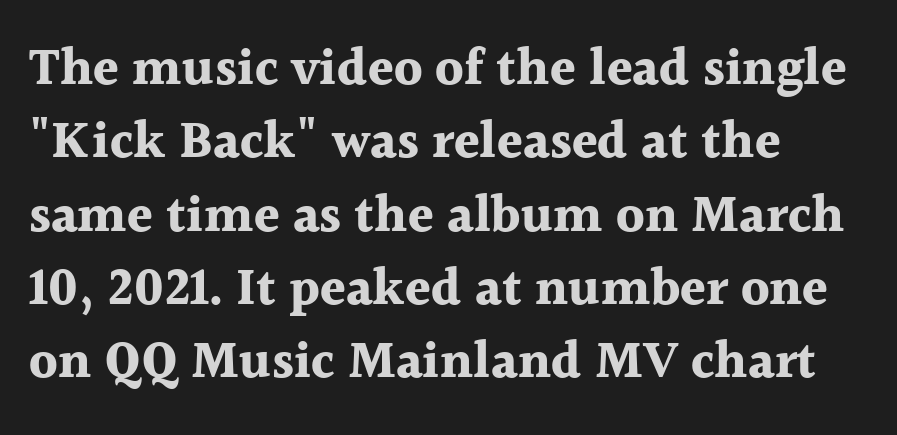
{"serif": "yes", "italic": "no", "bold": "yes", "weight": "bold", "width": "normal", "x_height": "medium", "monospaced": "no", "underline": "no", "align": "left", "line_spacing": "normal", "line_spacing_ratio": 1.41, "letter_spacing": "normal", "letter_spacing_em": 0.0, "glyph_px": 52}
